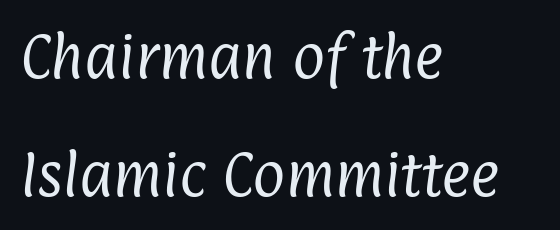
Q: Is the text bold? A: No.
Q: Is the typeface a serif or a sans-serif typeface? A: Sans-serif.
Q: Is the text underlined? A: No.
Q: How is the paragraph aligned? A: Left-aligned.
Q: Is the spacing between letters normal or unusually wide? A: Normal.
Q: Is the spacing between lines tight, normal or loose? A: Loose.
Q: Width (condensed, normal, or wide)? A: Condensed.
Q: Stroke contrast? A: Low.
Q: x-height? A: Medium.
Q: Monospaced? A: No.
